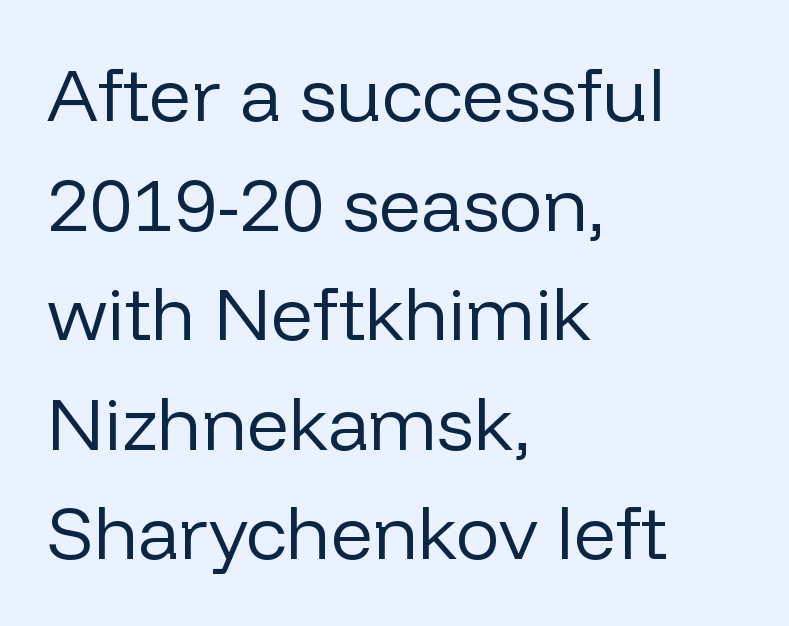
{"serif": "no", "italic": "no", "bold": "no", "weight": "regular", "width": "normal", "stroke_contrast": "low", "x_height": "medium", "monospaced": "no", "underline": "no", "align": "left", "line_spacing": "normal", "line_spacing_ratio": 1.48, "letter_spacing": "normal", "letter_spacing_em": 0.0, "glyph_px": 74}
